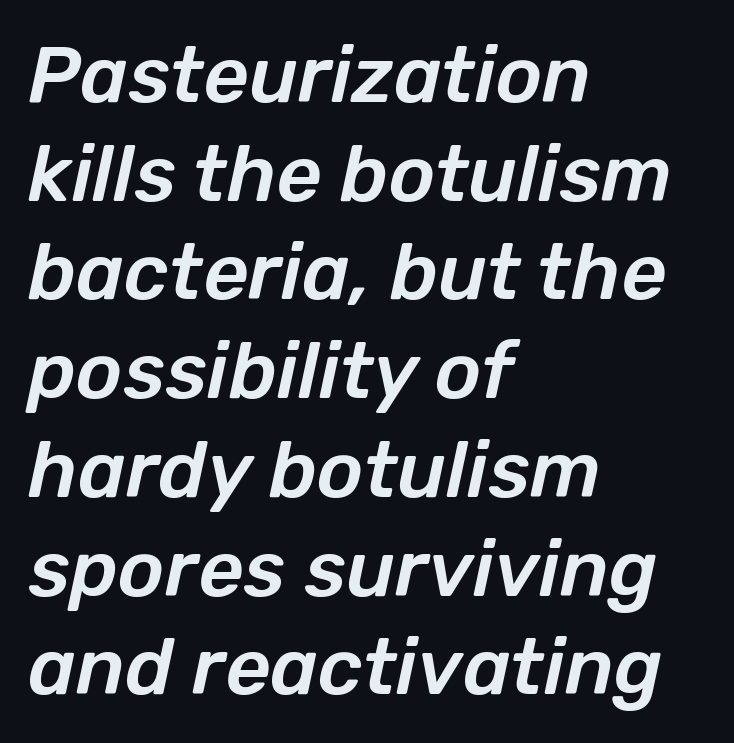
Q: Is the text italic (slanted)? A: Yes, it leans right by about 12 degrees.
Q: Is the text underlined? A: No.
Q: How is the paragraph aligned? A: Left-aligned.
Q: Is the spacing between letters normal or unusually wide? A: Normal.
Q: Is the spacing between lines tight, normal or loose? A: Normal.
Q: Width (condensed, normal, or wide)? A: Normal.
Q: Stroke contrast? A: Low.
Q: x-height? A: Medium.
Q: Monospaced? A: No.
